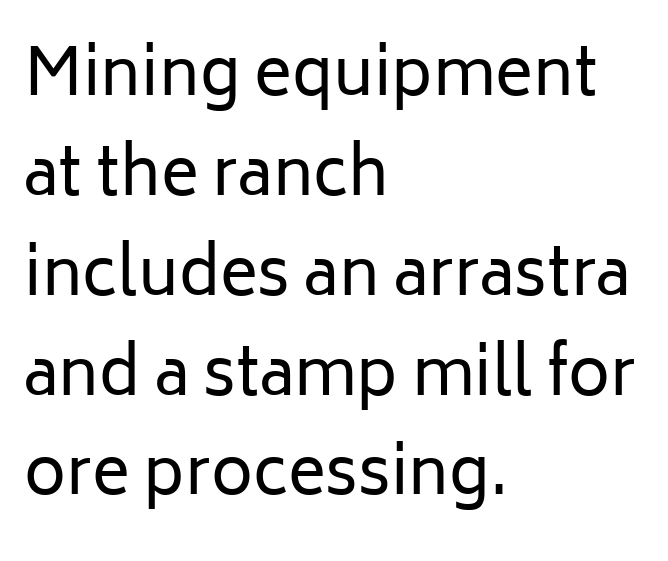
{"serif": "no", "italic": "no", "bold": "no", "weight": "regular", "width": "normal", "stroke_contrast": "low", "x_height": "medium", "monospaced": "no", "underline": "no", "align": "left", "line_spacing": "normal", "line_spacing_ratio": 1.56, "letter_spacing": "normal", "letter_spacing_em": 0.0, "glyph_px": 64}
